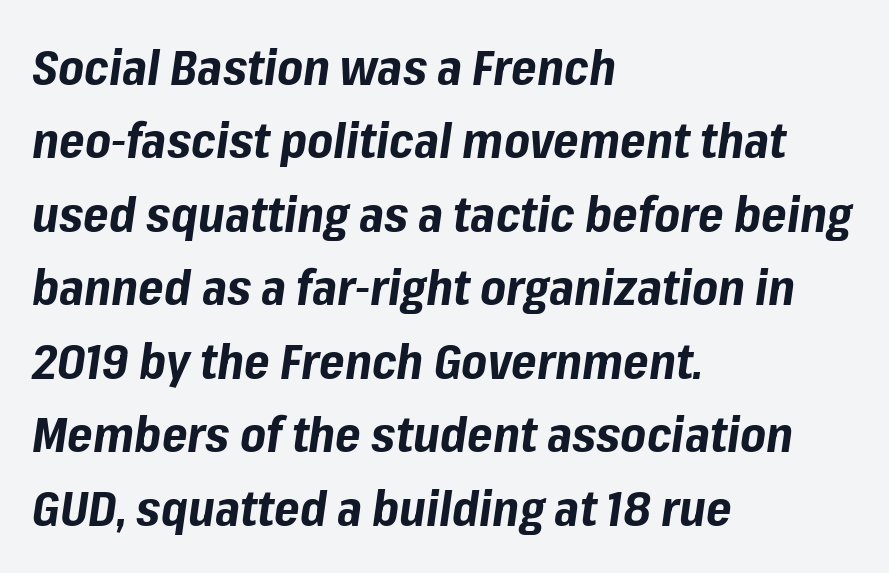
{"italic": "yes", "lean": "right", "slant_degrees": 8, "bold": "yes", "weight": "bold", "width": "normal", "stroke_contrast": "low", "x_height": "medium", "monospaced": "no", "underline": "no", "align": "left", "line_spacing": "normal", "line_spacing_ratio": 1.5, "letter_spacing": "normal", "letter_spacing_em": 0.0, "glyph_px": 49}
